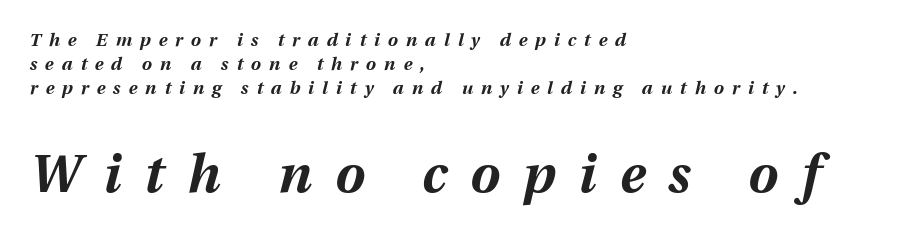
The image shows 53 px bold type, italic (leaning right); set left-aligned, normal line spacing (1.32x), unusually wide letter spacing (+0.44 em), not underlined; the second (bottom) block is 2.94x larger; medium stroke contrast and a medium x-height.
